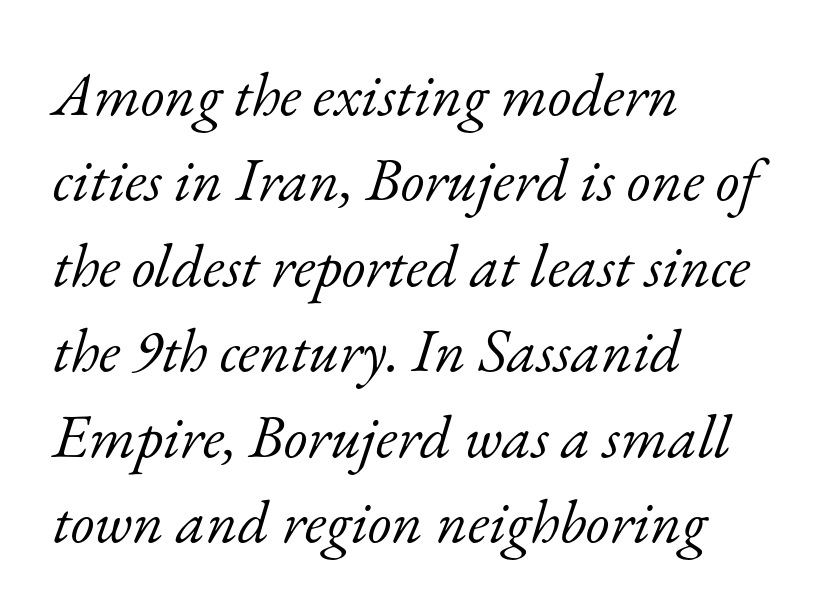
If you drew a ruler down the left edge, every line would touch it. Students, observe: this is what conventionally led text looks like. The font's italic variant was chosen for this text. You can tell from the footed stems that serif type was used.
